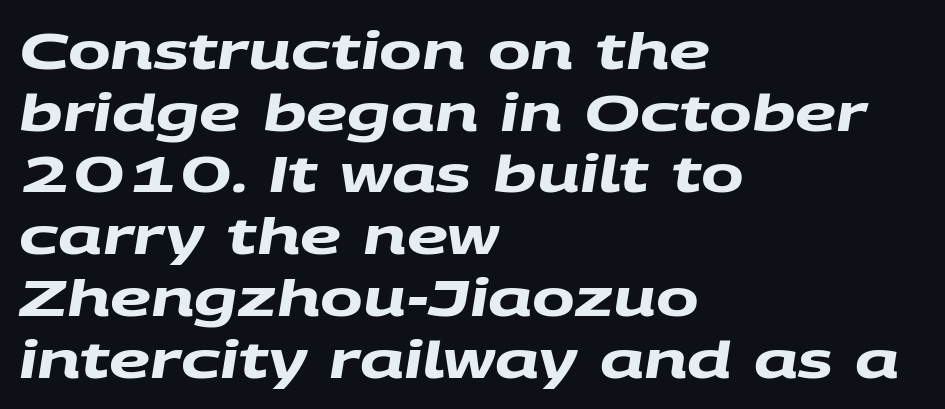
The image shows 51 px heavy, wide sans-serif type; set left-aligned, line spacing 1.21x, normal letter spacing, not underlined; medium stroke contrast and a large x-height.
